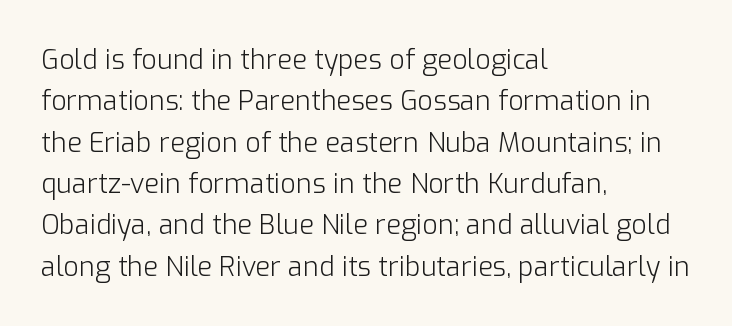
{"italic": "no", "bold": "no", "underline": "no", "align": "left", "line_spacing": "normal", "line_spacing_ratio": 1.53, "letter_spacing": "normal", "letter_spacing_em": 0.0, "glyph_px": 27}
